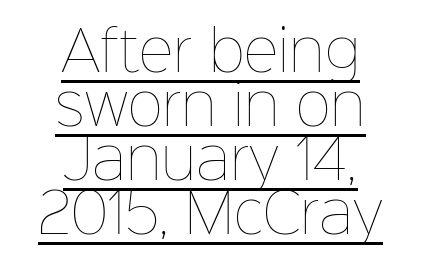
{"italic": "no", "bold": "no", "weight": "thin", "width": "normal", "stroke_contrast": "low", "x_height": "medium", "monospaced": "no", "underline": "yes", "align": "center", "line_spacing": "tight", "line_spacing_ratio": 1.0, "letter_spacing": "normal", "letter_spacing_em": 0.0, "glyph_px": 54}
